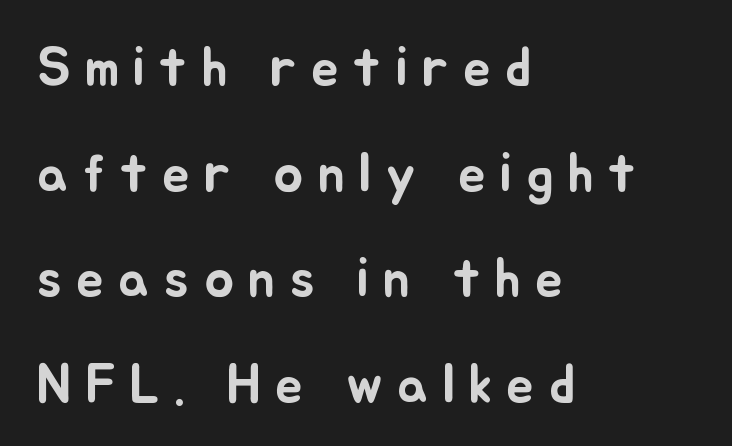
The image shows 55 px text type, upright; set left-aligned, loose line spacing (1.92x), unusually wide letter spacing (+0.26 em), not underlined; low stroke contrast and a small x-height.
